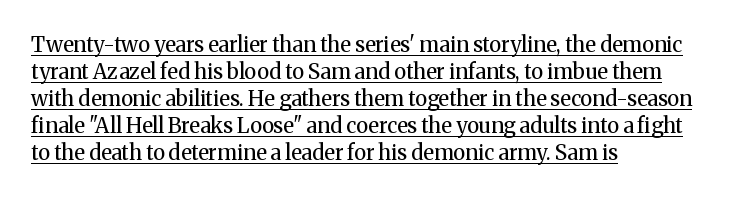
The image shows 21 px text type, upright; set left-aligned, normal line spacing (1.29x), normal letter spacing, underlined.
